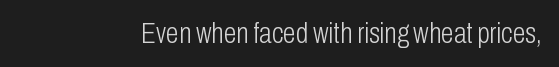
The image shows 29 px light, condensed sans-serif type, upright; set normal letter spacing, not underlined; low stroke contrast and a medium x-height.
